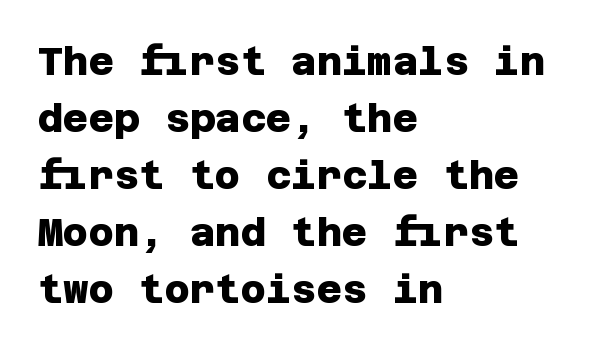
Q: Is the text bold? A: Yes.
Q: Is the typeface a serif or a sans-serif typeface? A: Sans-serif.
Q: Is the text underlined? A: No.
Q: How is the paragraph aligned? A: Left-aligned.
Q: Is the spacing between letters normal or unusually wide? A: Normal.
Q: Is the spacing between lines tight, normal or loose? A: Normal.
Q: Width (condensed, normal, or wide)? A: Normal.
Q: Stroke contrast? A: Low.
Q: x-height? A: Large.
